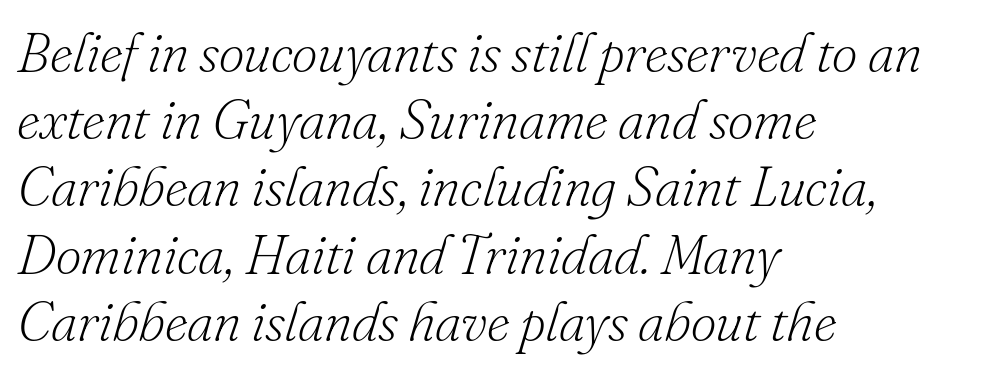
{"serif": "yes", "italic": "yes", "lean": "right", "slant_degrees": 16, "bold": "no", "weight": "light", "width": "normal", "stroke_contrast": "low", "x_height": "small", "monospaced": "no", "underline": "no", "align": "left", "line_spacing_ratio": 1.2, "letter_spacing": "normal", "letter_spacing_em": 0.0, "glyph_px": 56}
